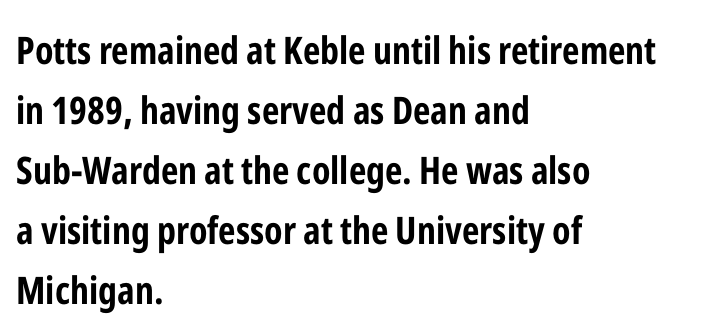
{"serif": "no", "italic": "no", "bold": "yes", "weight": "bold", "width": "condensed", "stroke_contrast": "low", "x_height": "medium", "monospaced": "no", "underline": "no", "align": "left", "line_spacing": "normal", "line_spacing_ratio": 1.58, "letter_spacing": "normal", "letter_spacing_em": 0.0, "glyph_px": 38}
